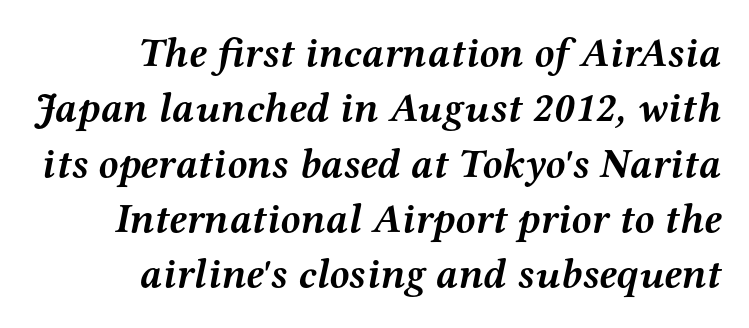
Students, observe: this is what conventionally led text looks like. Words appear dense and cohesive because spacing is normal. The passage shown is typed in a proportional face where columns would drift. Every character sits at an angle, as italics do. Underline: absent.
